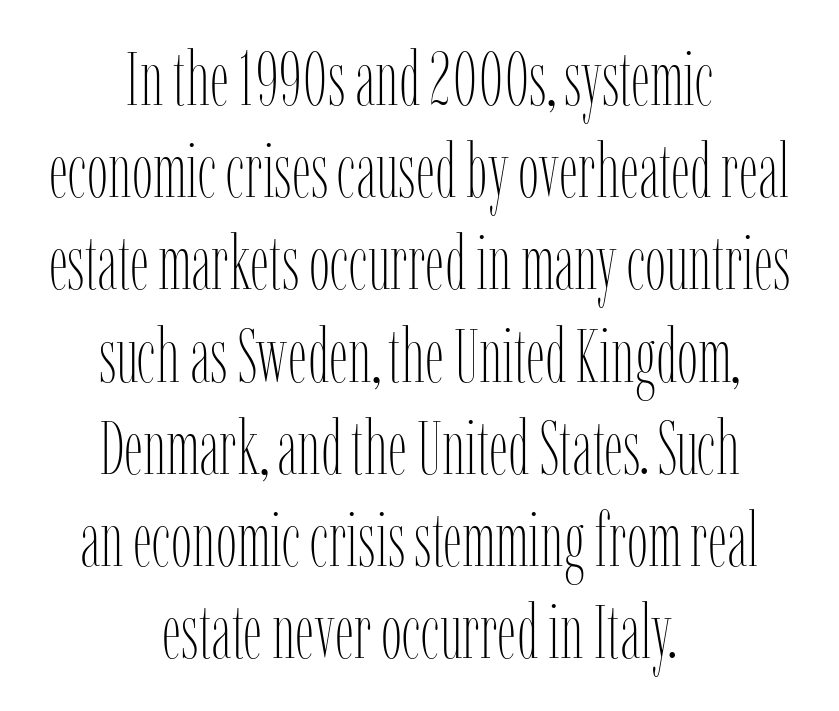
Q: Is the text bold? A: No.
Q: Is the text italic (slanted)? A: No, it is upright.
Q: Is the text underlined? A: No.
Q: How is the paragraph aligned? A: Centered.
Q: Is the spacing between letters normal or unusually wide? A: Normal.
Q: Width (condensed, normal, or wide)? A: Condensed.
Q: Stroke contrast? A: Low.
Q: x-height? A: Medium.
Q: Monospaced? A: No.
